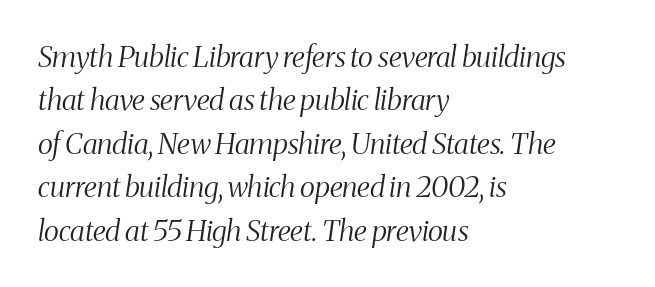
Q: Is the text bold? A: No.
Q: Is the text italic (slanted)? A: Yes, it leans right by about 8 degrees.
Q: Is the typeface a serif or a sans-serif typeface? A: Serif.
Q: Is the text underlined? A: No.
Q: How is the paragraph aligned? A: Left-aligned.
Q: Is the spacing between letters normal or unusually wide? A: Normal.
Q: Is the spacing between lines tight, normal or loose? A: Normal.
Q: Width (condensed, normal, or wide)? A: Condensed.
Q: Stroke contrast? A: Medium.
Q: x-height? A: Medium.
Q: Monospaced? A: No.
